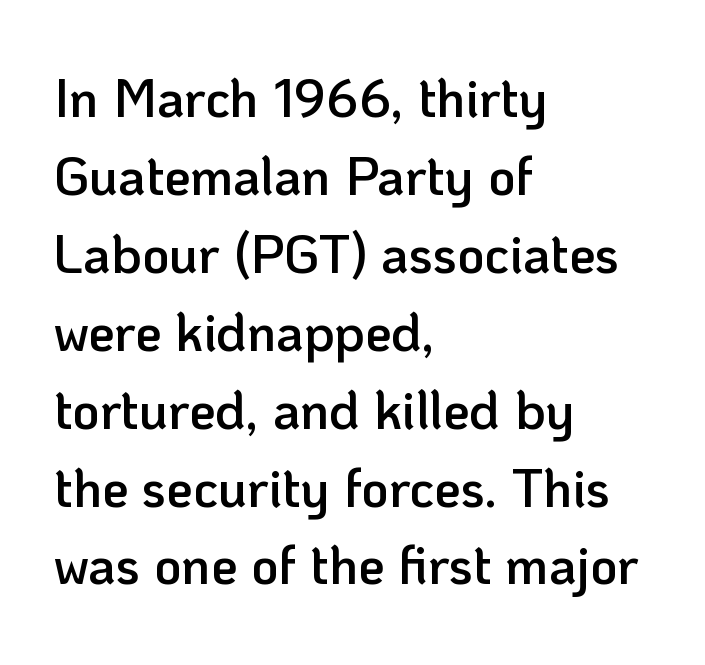
The image shows 53 px semibold sans-serif type, upright; set left-aligned, normal line spacing (1.47x), normal letter spacing, not underlined; low stroke contrast and a medium x-height.
